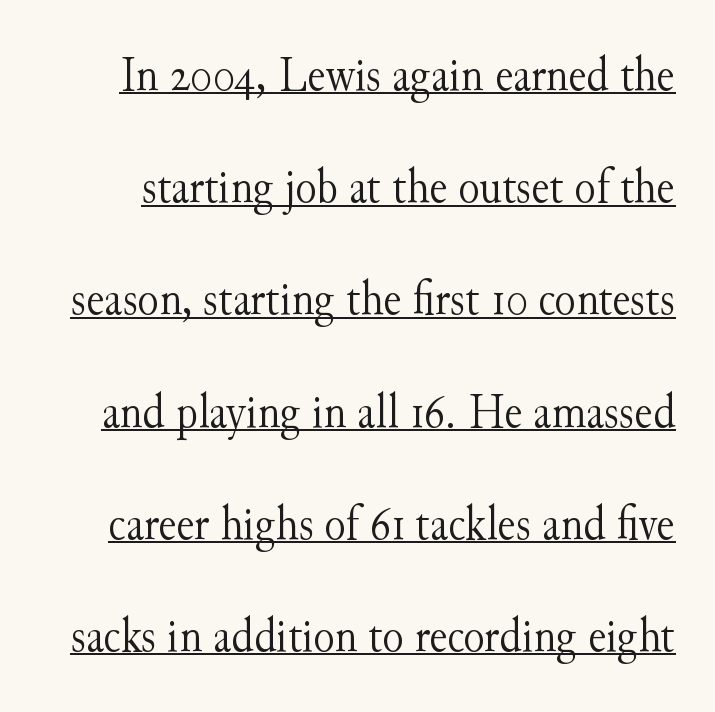
The image shows 49 px light serif type, upright; set loose line spacing (2.29x), normal letter spacing, underlined; medium stroke contrast and a small x-height.
